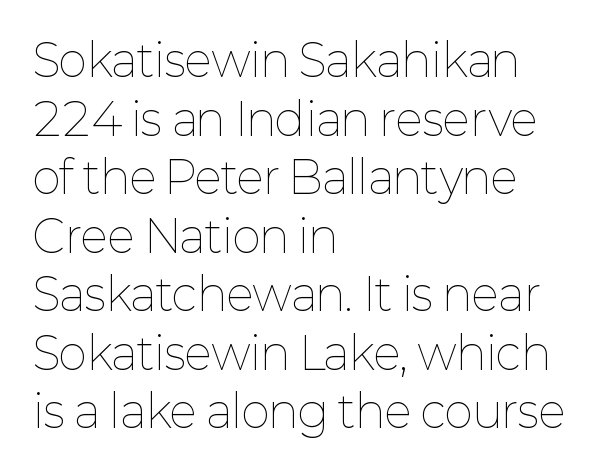
Q: Is the text bold? A: No.
Q: Is the text italic (slanted)? A: No, it is upright.
Q: Is the text underlined? A: No.
Q: How is the paragraph aligned? A: Left-aligned.
Q: Is the spacing between letters normal or unusually wide? A: Normal.
Q: Is the spacing between lines tight, normal or loose? A: Normal.
Q: Width (condensed, normal, or wide)? A: Normal.
Q: Stroke contrast? A: Low.
Q: x-height? A: Medium.
Q: Monospaced? A: No.
